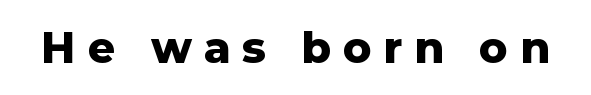
{"serif": "no", "italic": "no", "bold": "yes", "weight": "heavy", "width": "normal", "stroke_contrast": "low", "x_height": "medium", "monospaced": "no", "underline": "no", "letter_spacing": "wide", "letter_spacing_em": 0.27, "glyph_px": 43}
